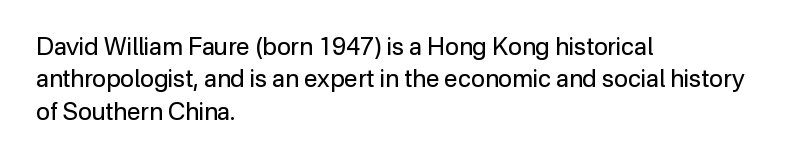
Q: Is the text bold? A: No.
Q: Is the text italic (slanted)? A: No, it is upright.
Q: Is the text underlined? A: No.
Q: How is the paragraph aligned? A: Left-aligned.
Q: Is the spacing between letters normal or unusually wide? A: Normal.
Q: Is the spacing between lines tight, normal or loose? A: Normal.
